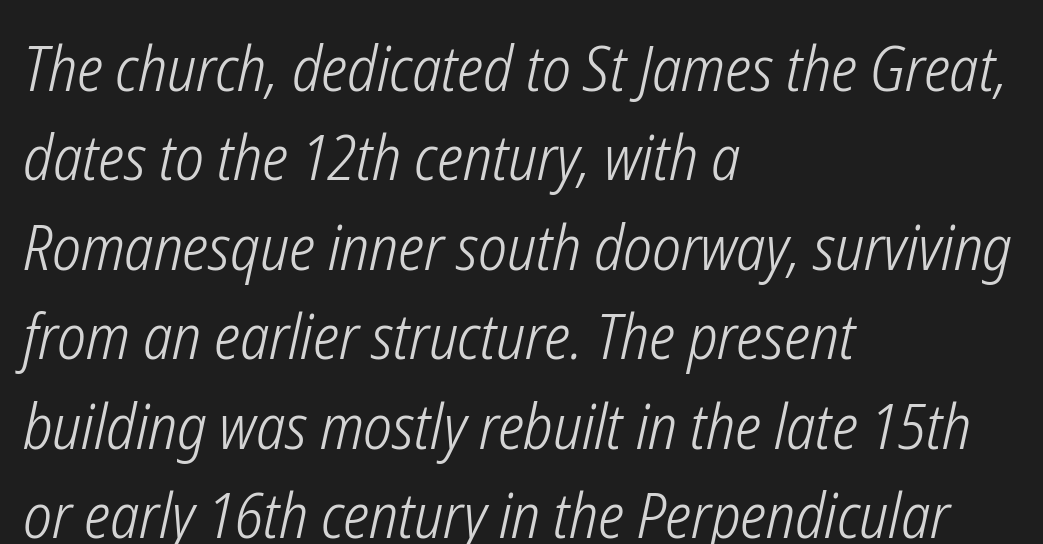
Q: Is the text bold? A: No.
Q: Is the text italic (slanted)? A: Yes, it leans right by about 12 degrees.
Q: Is the text underlined? A: No.
Q: How is the paragraph aligned? A: Left-aligned.
Q: Is the spacing between letters normal or unusually wide? A: Normal.
Q: Is the spacing between lines tight, normal or loose? A: Normal.
Q: Width (condensed, normal, or wide)? A: Condensed.
Q: Stroke contrast? A: Low.
Q: x-height? A: Medium.
Q: Monospaced? A: No.
